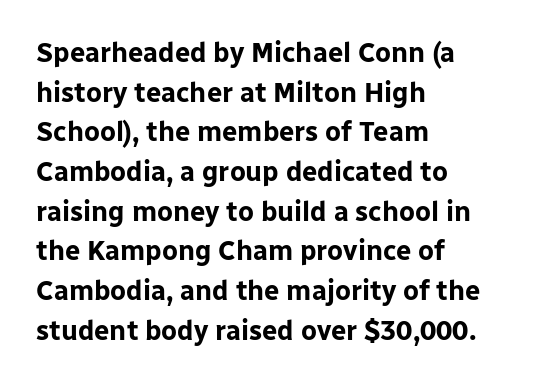
The glyphs are unaccompanied by any horizontal stroke below them. The characters look thick and weighty, a clear bold. Horizontally, the lines are justified to the leading edge only. Successive baselines arrive at the customary interval. Ordinary non-slanted type is in use.
